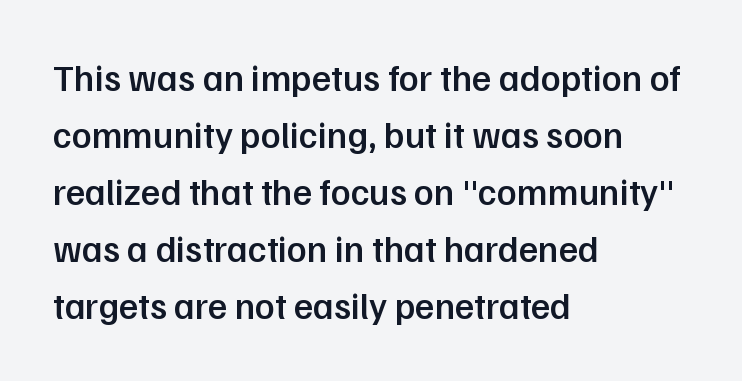
Q: Is the text bold? A: Semi-bold.
Q: Is the text italic (slanted)? A: No, it is upright.
Q: Is the typeface a serif or a sans-serif typeface? A: Sans-serif.
Q: Is the text underlined? A: No.
Q: How is the paragraph aligned? A: Left-aligned.
Q: Is the spacing between letters normal or unusually wide? A: Normal.
Q: Is the spacing between lines tight, normal or loose? A: Normal.
Q: Width (condensed, normal, or wide)? A: Normal.
Q: Stroke contrast? A: Low.
Q: x-height? A: Medium.
Q: Monospaced? A: No.
